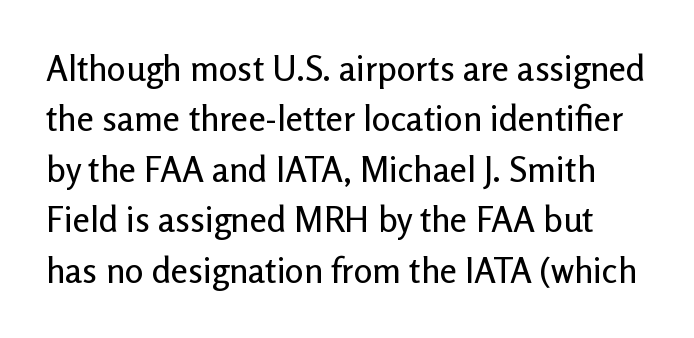
Vertical strokes here are truly vertical. Do the characters align in a grid? No, the font is proportional. No extra tracking has been applied to these lines. Check under the words: just untouched page. The rendering shows plain stroke endings on the letterforms — a sans-serif design.
